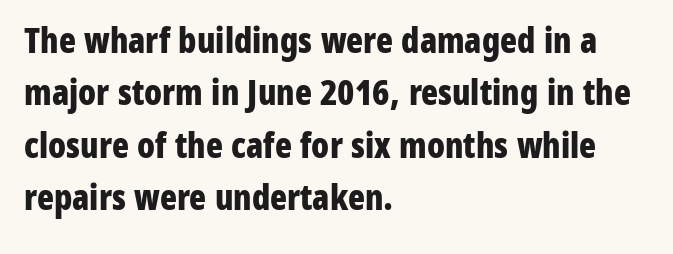
Line starts are locked; line ends wander. Its strokes are broad and dark, the hallmark of bold type. Typographically, this falls in the sans-serif category. You could not count columns in this text — the font is proportionally spaced. Check under the words: just untouched page.
